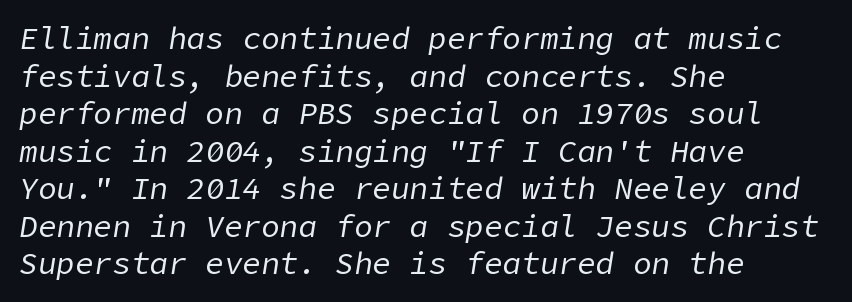
The image shows 31 px regular-weight type, italic (leaning right); set left-aligned, line spacing 1.21x, normal letter spacing, not underlined; low stroke contrast and a medium x-height.
